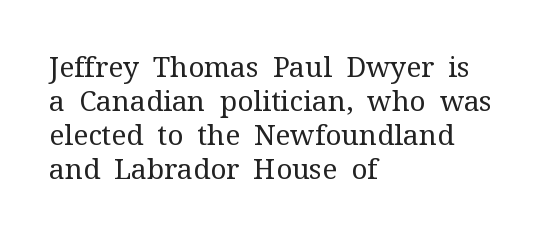
{"serif": "yes", "italic": "no", "bold": "no", "weight": "regular", "width": "normal", "stroke_contrast": "medium", "x_height": "medium", "monospaced": "no", "underline": "no", "align": "left", "line_spacing_ratio": 1.22, "letter_spacing": "normal", "letter_spacing_em": 0.0, "glyph_px": 28}
